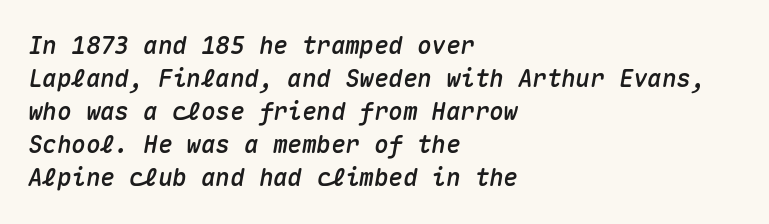
{"italic": "yes", "lean": "right", "slant_degrees": 10, "underline": "no", "align": "left", "line_spacing": "normal", "line_spacing_ratio": 1.38, "letter_spacing": "normal", "letter_spacing_em": 0.0, "glyph_px": 24}
